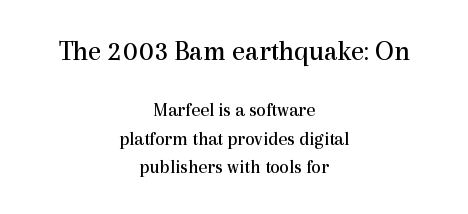
Q: Is the text bold? A: No.
Q: Is the text italic (slanted)? A: No, it is upright.
Q: Is the typeface a serif or a sans-serif typeface? A: Serif.
Q: Is the text underlined? A: No.
Q: How is the paragraph aligned? A: Centered.
Q: Is the spacing between letters normal or unusually wide? A: Normal.
Q: Is the spacing between lines tight, normal or loose? A: Normal.
Q: Which block of text is set in a larger size, the first (top) or the second (bottom)? A: The first (top) one.
Q: Width (condensed, normal, or wide)? A: Normal.
Q: x-height? A: Medium.
Q: Monospaced? A: No.
